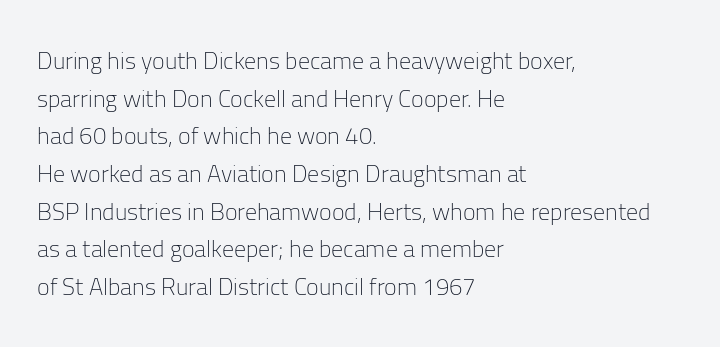
{"italic": "no", "bold": "no", "underline": "no", "align": "left", "line_spacing": "normal", "line_spacing_ratio": 1.57, "letter_spacing": "normal", "letter_spacing_em": 0.0, "glyph_px": 24}
